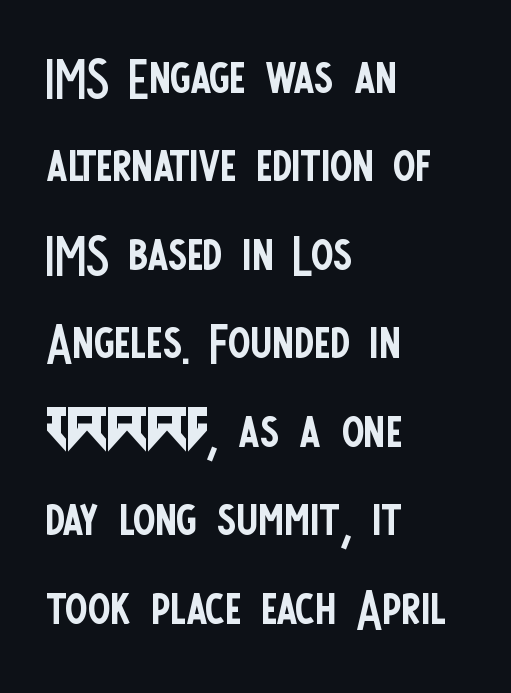
{"serif": "no", "italic": "no", "bold": "no", "weight": "regular", "width": "condensed", "stroke_contrast": "low", "x_height": "large", "monospaced": "no", "underline": "no", "align": "left", "line_spacing": "normal", "line_spacing_ratio": 1.32, "letter_spacing": "normal", "letter_spacing_em": 0.0, "glyph_px": 67}
